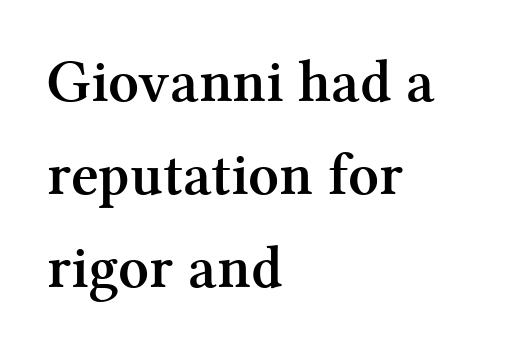
{"serif": "yes", "italic": "no", "bold": "yes", "weight": "semibold", "width": "normal", "stroke_contrast": "medium", "x_height": "medium", "monospaced": "no", "underline": "no", "align": "left", "line_spacing": "normal", "line_spacing_ratio": 1.55, "letter_spacing": "normal", "letter_spacing_em": 0.0, "glyph_px": 60}
